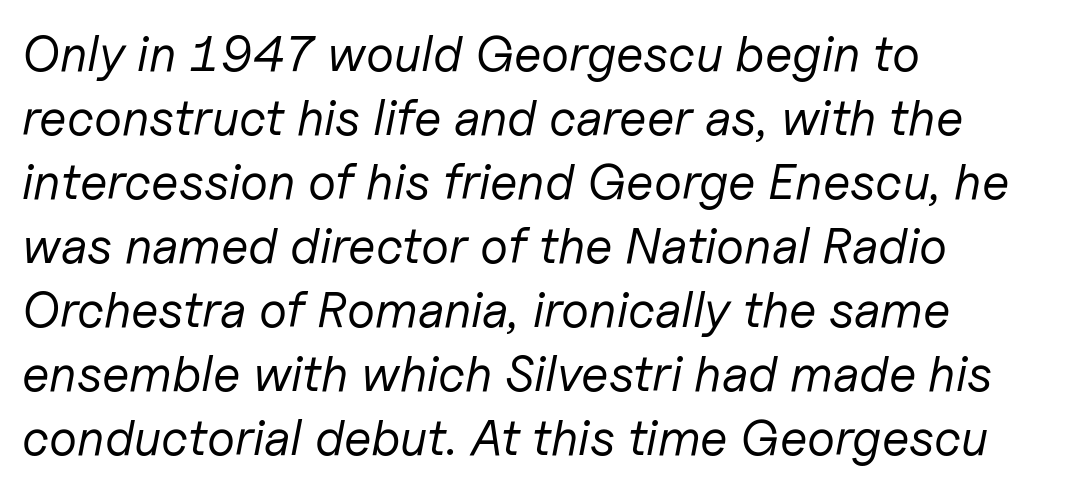
The image shows 50 px regular-weight type, italic (leaning right); set left-aligned, normal line spacing (1.28x), normal letter spacing, not underlined; low stroke contrast and a medium x-height.
